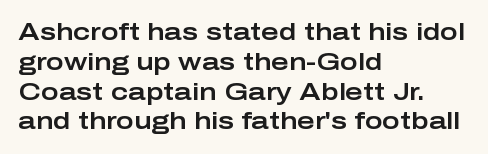
Q: Is the text italic (slanted)? A: No, it is upright.
Q: Is the text underlined? A: No.
Q: How is the paragraph aligned? A: Left-aligned.
Q: Is the spacing between letters normal or unusually wide? A: Normal.
